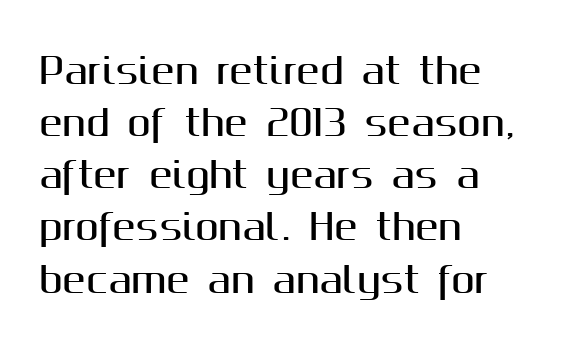
Q: Is the text italic (slanted)? A: No, it is upright.
Q: Is the typeface a serif or a sans-serif typeface? A: Sans-serif.
Q: Is the text underlined? A: No.
Q: How is the paragraph aligned? A: Left-aligned.
Q: Is the spacing between letters normal or unusually wide? A: Normal.
Q: Is the spacing between lines tight, normal or loose? A: Normal.
Q: Width (condensed, normal, or wide)? A: Normal.
Q: Stroke contrast? A: Medium.
Q: x-height? A: Medium.
Q: Monospaced? A: No.
